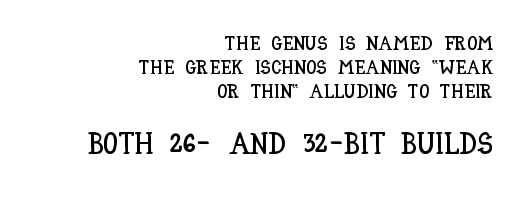
Has an underline been added? It has not. Teacher's note: observe the even right margin — that is flush-right alignment. Type size steps up from the first block to the second. Here the designer chose a conventional face with non-uniform glyph widths. The face used here is rendered with its standard letterfit. Italic? Not at all — the glyphs are vertical.
